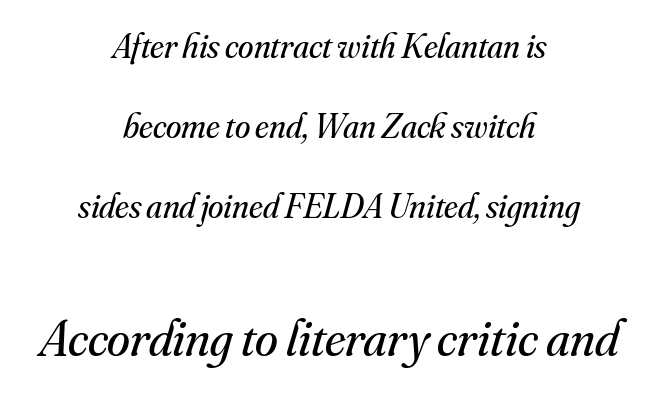
{"serif": "yes", "italic": "yes", "lean": "right", "slant_degrees": 16, "bold": "no", "weight": "regular", "width": "normal", "stroke_contrast": "medium", "x_height": "small", "monospaced": "no", "underline": "no", "align": "center", "line_spacing": "loose", "line_spacing_ratio": 2.29, "letter_spacing": "normal", "letter_spacing_em": 0.0, "larger_block": "second", "size_ratio": 1.49, "glyph_px": 52}
